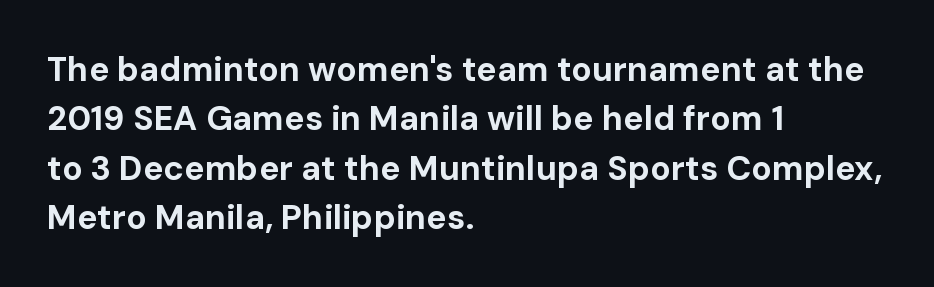
Q: Is the text bold? A: Yes.
Q: Is the text italic (slanted)? A: No, it is upright.
Q: Is the typeface a serif or a sans-serif typeface? A: Sans-serif.
Q: Is the text underlined? A: No.
Q: How is the paragraph aligned? A: Left-aligned.
Q: Is the spacing between letters normal or unusually wide? A: Normal.
Q: Is the spacing between lines tight, normal or loose? A: Normal.
Q: Width (condensed, normal, or wide)? A: Normal.
Q: Stroke contrast? A: Low.
Q: x-height? A: Medium.
Q: Monospaced? A: No.
